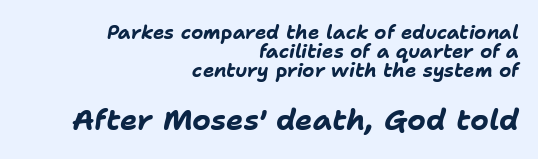
The compositor pushed each line to the right boundary. Bare-footed words on every line. The passage shown stacks its lines with hardly any gap. The more generous point size was reserved for the lower chunk. The letters sit at their default tracking, neither squeezed nor spread. The typesetting leans heavy: a genuine bold.
